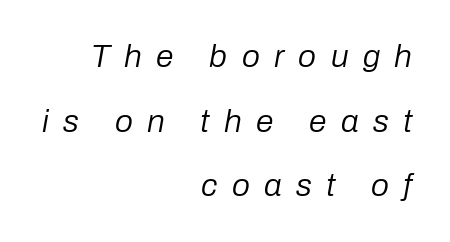
{"italic": "yes", "lean": "right", "slant_degrees": 10, "bold": "no", "weight": "regular", "width": "normal", "stroke_contrast": "low", "x_height": "medium", "monospaced": "no", "underline": "no", "align": "right", "line_spacing": "loose", "line_spacing_ratio": 2.02, "letter_spacing": "wide", "letter_spacing_em": 0.45, "glyph_px": 32}
